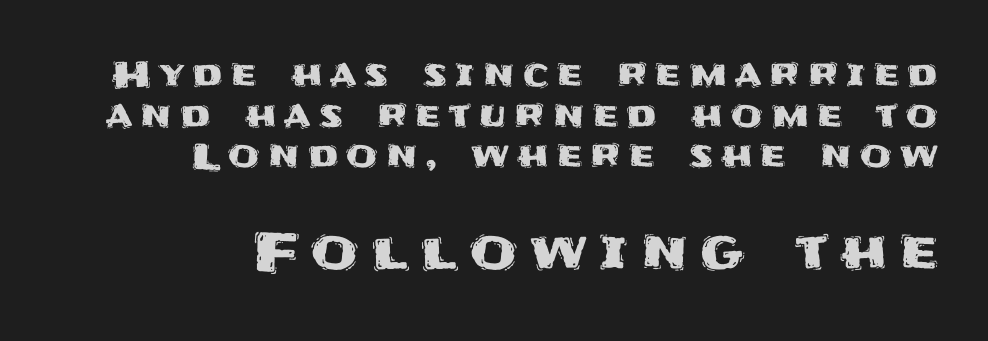
{"serif": "no", "italic": "no", "width": "normal", "stroke_contrast": "medium", "x_height": "large", "monospaced": "no", "underline": "no", "align": "right", "line_spacing": "tight", "line_spacing_ratio": 1.13, "letter_spacing": "wide", "letter_spacing_em": 0.23, "larger_block": "second", "size_ratio": 1.5, "glyph_px": 54}
